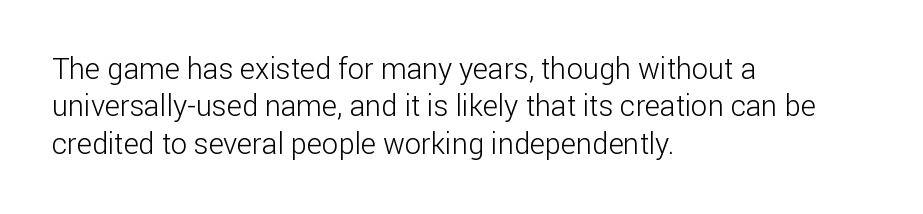
The image shows 29 px light sans-serif type, upright; set left-aligned, normal line spacing (1.29x), normal letter spacing, not underlined; low stroke contrast and a medium x-height.
